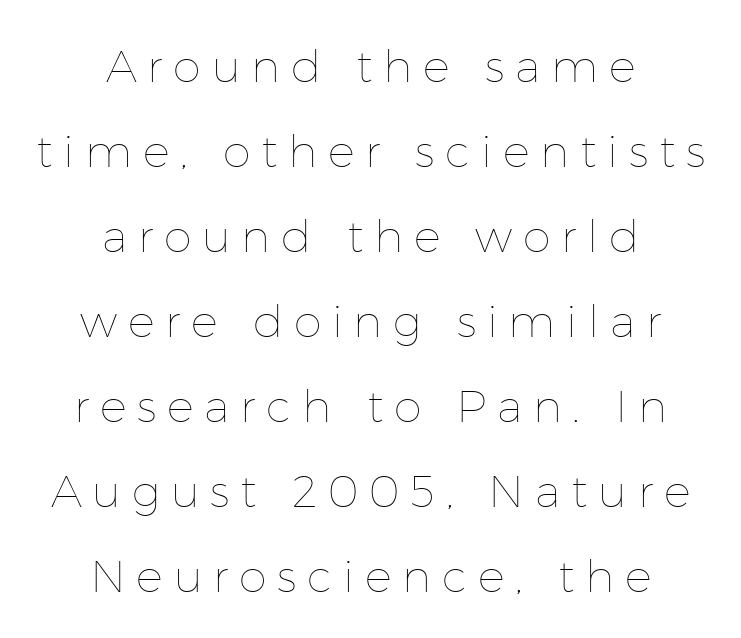
You could not count columns in this text — the font is proportionally spaced. Stroke thickness stays within the range of a standard reading face or lighter. Tracking here is generous; glyphs stand well apart from one another. Bare-footed words on every line. The paragraph shown floats in the horizontal middle.
